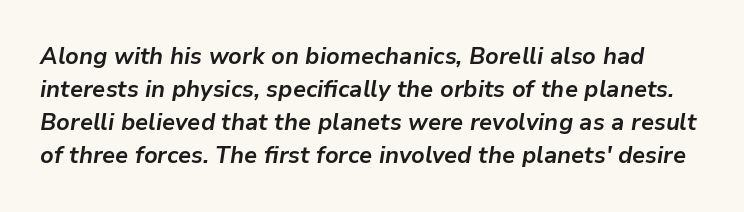
{"italic": "yes", "lean": "right", "slant_degrees": 9, "bold": "yes", "underline": "no", "line_spacing": "normal", "line_spacing_ratio": 1.43, "letter_spacing": "normal", "letter_spacing_em": 0.0, "glyph_px": 23}
